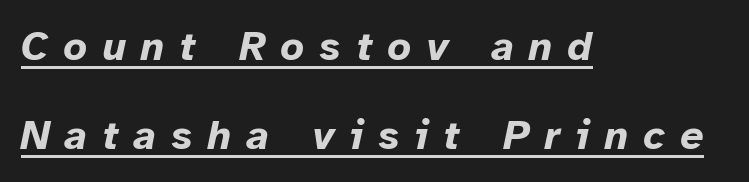
The tracking jumps out immediately: characters are airy and widely separated. Do the characters align in a grid? No, the font is proportional. The axis of the letterforms is tilted away from vertical. Strong, thick strokes mark this as bold type. These lines are set flush left with a ragged right edge.
